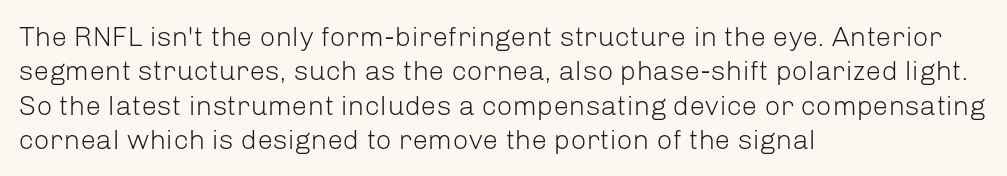
Tracking here is standard; glyphs follow each other at the usual distance. Spacing verdict: proportional, widths tailored to each character. Type style note: lacks serifs. Does the copy run flush right? No — it runs flush left.
